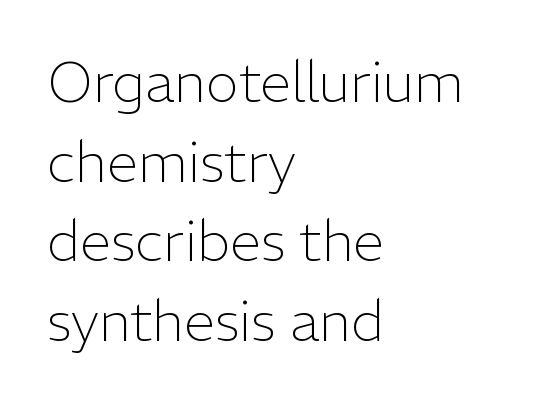
Q: Is the text bold? A: No.
Q: Is the text italic (slanted)? A: No, it is upright.
Q: Is the typeface a serif or a sans-serif typeface? A: Sans-serif.
Q: Is the text underlined? A: No.
Q: How is the paragraph aligned? A: Left-aligned.
Q: Is the spacing between letters normal or unusually wide? A: Normal.
Q: Is the spacing between lines tight, normal or loose? A: Normal.
Q: Width (condensed, normal, or wide)? A: Normal.
Q: Stroke contrast? A: Low.
Q: x-height? A: Medium.
Q: Monospaced? A: No.
